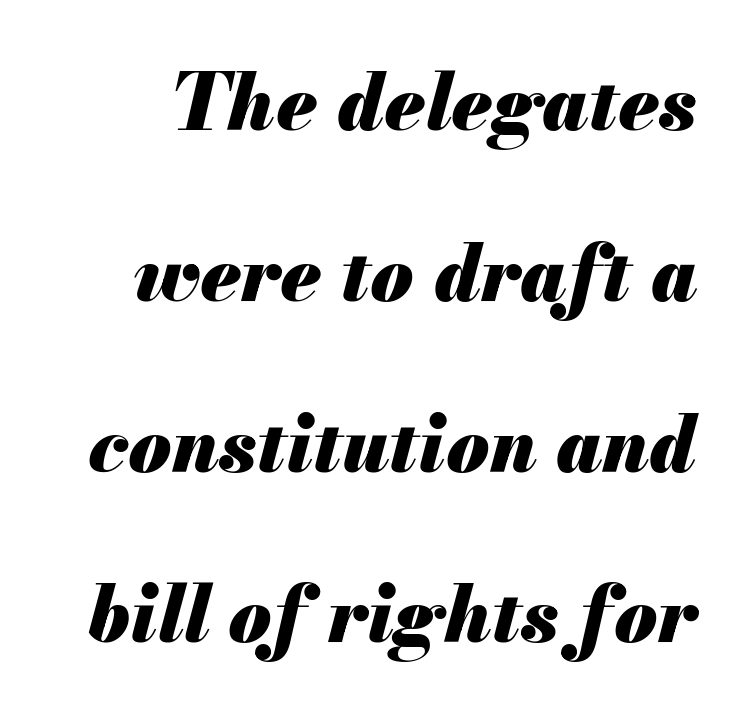
Q: Is the text bold? A: Yes.
Q: Is the text italic (slanted)? A: Yes, it leans right by about 13 degrees.
Q: Is the text underlined? A: No.
Q: Is the spacing between letters normal or unusually wide? A: Normal.
Q: Is the spacing between lines tight, normal or loose? A: Loose.
Q: Width (condensed, normal, or wide)? A: Normal.
Q: Stroke contrast? A: Medium.
Q: x-height? A: Small.
Q: Monospaced? A: No.
